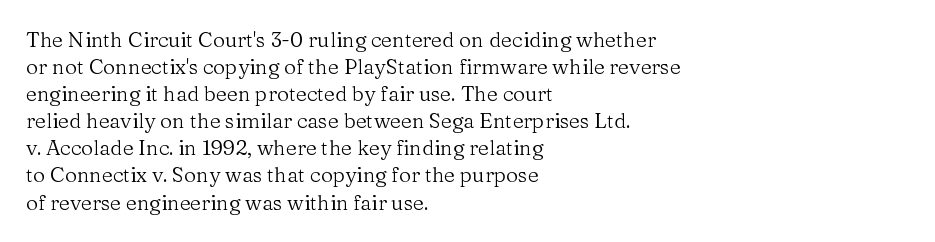
Q: Is the text bold? A: No.
Q: Is the text italic (slanted)? A: No, it is upright.
Q: Is the text underlined? A: No.
Q: How is the paragraph aligned? A: Left-aligned.
Q: Is the spacing between letters normal or unusually wide? A: Normal.
Q: Is the spacing between lines tight, normal or loose? A: Normal.
